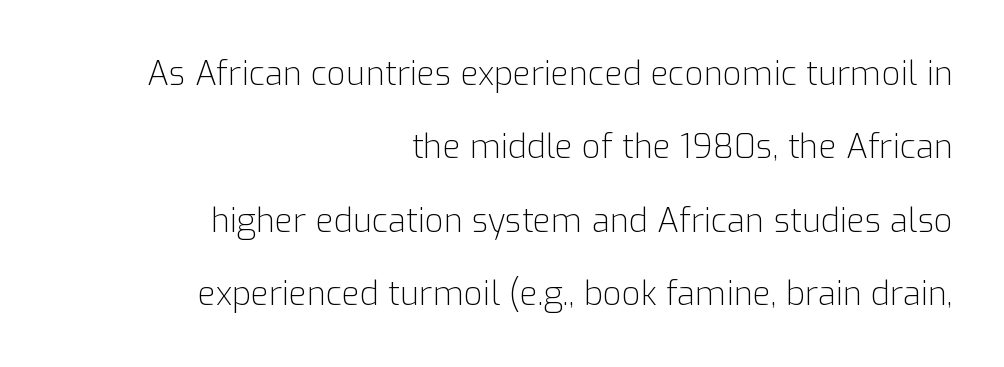
The image shows 33 px light sans-serif type, upright; set right-aligned, loose line spacing (2.22x), normal letter spacing, not underlined; low stroke contrast and a medium x-height.
